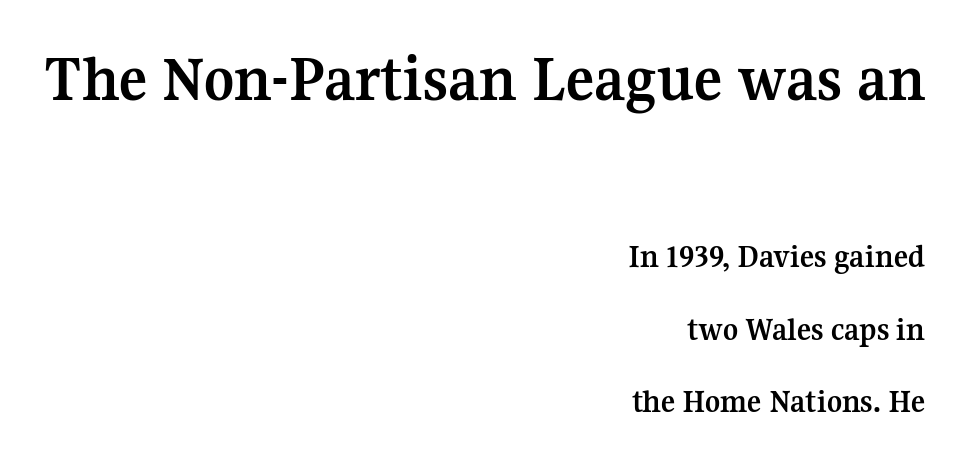
The image shows 66 px semibold serif type, upright; set right-aligned, loose line spacing (2.19x), normal letter spacing, not underlined; the first (top) block is 2.0x larger; medium stroke contrast and a medium x-height.
